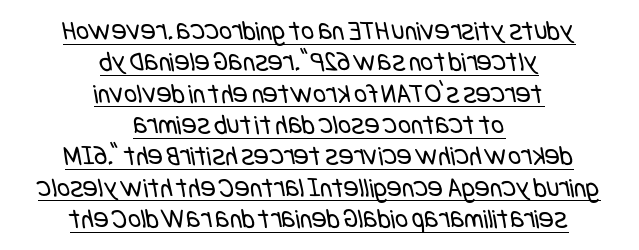
{"serif": "no", "bold": "no", "weight": "regular", "width": "condensed", "stroke_contrast": "low", "x_height": "large", "underline": "yes", "align": "center", "line_spacing": "tight", "line_spacing_ratio": 1.12, "letter_spacing": "normal", "letter_spacing_em": 0.0, "glyph_px": 28}
